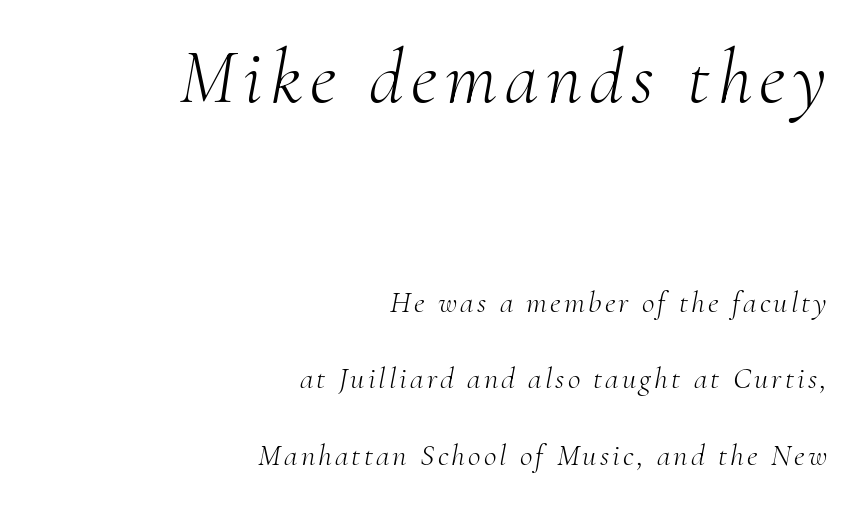
Visually the block forms a straight wall on the right and a jagged coastline on the left. You could not count columns in this text — the font is proportionally spaced. Serif or sans? Serif — the stroke terminals have little feet. Quick note: interline space is abundant. Slant detected: the letters are inclined.
